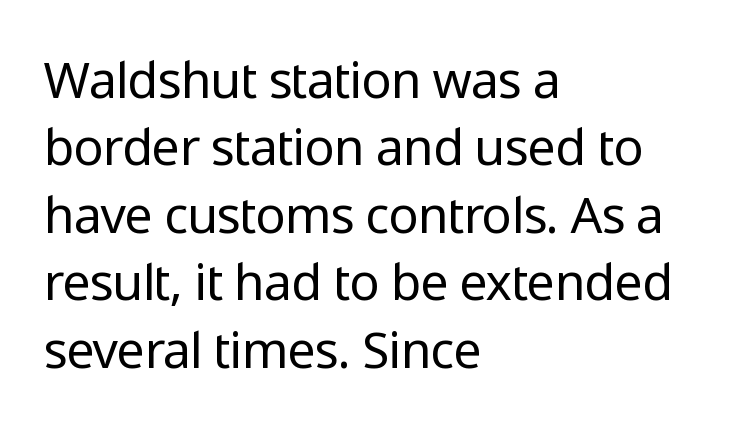
{"serif": "no", "italic": "no", "bold": "no", "weight": "regular", "width": "normal", "stroke_contrast": "low", "x_height": "medium", "monospaced": "no", "underline": "no", "align": "left", "line_spacing": "normal", "line_spacing_ratio": 1.35, "letter_spacing": "normal", "letter_spacing_em": 0.0, "glyph_px": 50}
